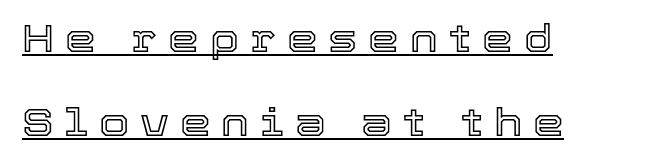
{"italic": "no", "width": "normal", "x_height": "medium", "monospaced": "no", "underline": "yes", "align": "left", "line_spacing": "loose", "line_spacing_ratio": 2.16, "letter_spacing": "wide", "letter_spacing_em": 0.28, "glyph_px": 39}
